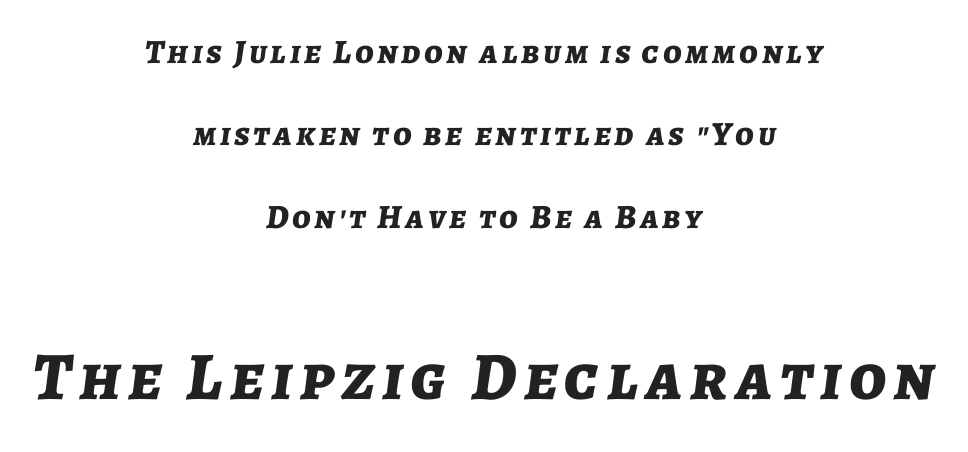
Q: Is the text bold? A: Yes.
Q: Is the text italic (slanted)? A: Yes, it leans right by about 7 degrees.
Q: Is the text underlined? A: No.
Q: How is the paragraph aligned? A: Centered.
Q: Is the spacing between lines tight, normal or loose? A: Loose.
Q: Which block of text is set in a larger size, the first (top) or the second (bottom)? A: The second (bottom) one.
Q: Width (condensed, normal, or wide)? A: Normal.
Q: Stroke contrast? A: Low.
Q: x-height? A: Medium.
Q: Monospaced? A: No.
